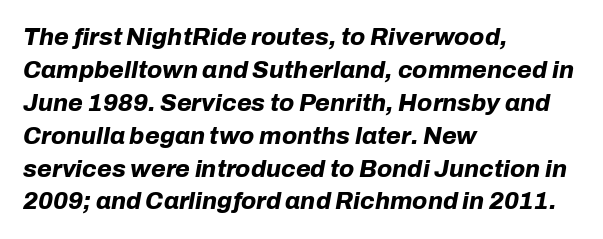
Q: Is the text bold? A: Yes.
Q: Is the text italic (slanted)? A: Yes, it leans right by about 10 degrees.
Q: Is the text underlined? A: No.
Q: How is the paragraph aligned? A: Left-aligned.
Q: Is the spacing between letters normal or unusually wide? A: Normal.
Q: Is the spacing between lines tight, normal or loose? A: Normal.
